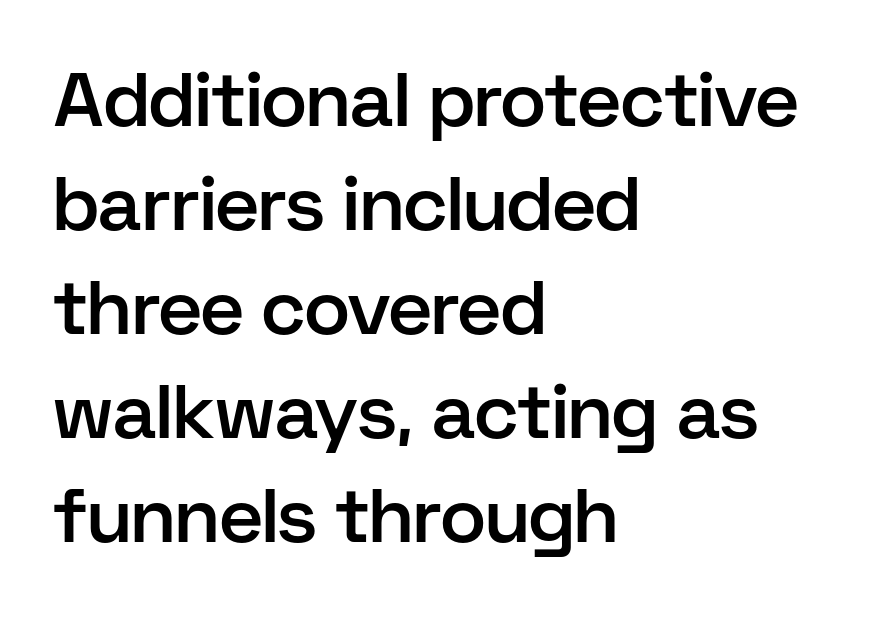
Q: Is the text bold? A: Semi-bold.
Q: Is the text italic (slanted)? A: No, it is upright.
Q: Is the typeface a serif or a sans-serif typeface? A: Sans-serif.
Q: Is the text underlined? A: No.
Q: How is the paragraph aligned? A: Left-aligned.
Q: Is the spacing between letters normal or unusually wide? A: Normal.
Q: Is the spacing between lines tight, normal or loose? A: Normal.
Q: Width (condensed, normal, or wide)? A: Normal.
Q: Stroke contrast? A: Low.
Q: x-height? A: Medium.
Q: Monospaced? A: No.
